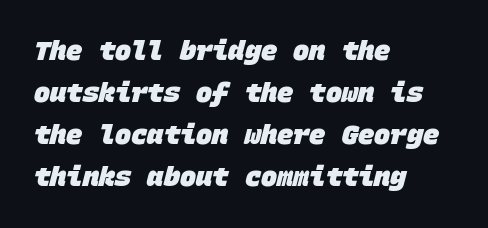
Is the letter spacing exaggerated? No — it looks like the ordinary default. Typesetter's note: full bold, strokes at maximum text heaviness. Leftover space on each line is placed entirely after the last word. The passage shown stacks its lines at a standard gap. Bare-footed words on every line.
